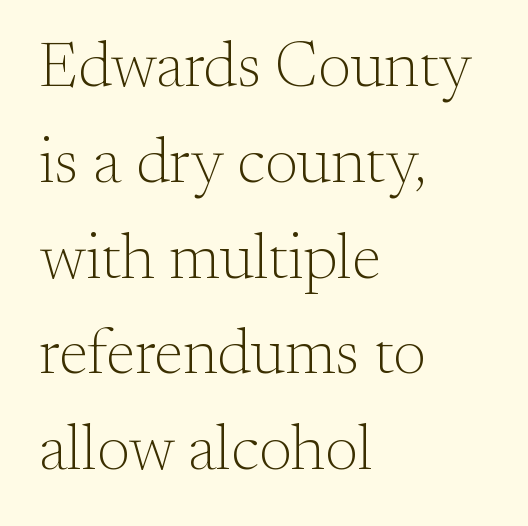
These lines are rendered in a variable-pitch font. It's the straight-up-and-down kind of type. Vertical spacing — default. The area under the type is left untouched. The weight would be labelled regular, book, light, or lighter still. Yep, those are serifs on the letters.
